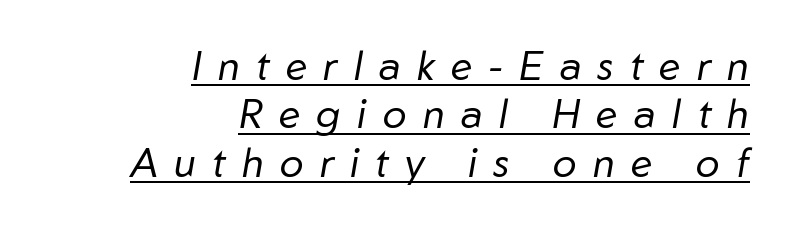
{"italic": "yes", "lean": "right", "slant_degrees": 10, "bold": "no", "weight": "regular", "width": "normal", "stroke_contrast": "low", "x_height": "medium", "monospaced": "no", "underline": "yes", "align": "right", "line_spacing_ratio": 1.21, "letter_spacing": "wide", "letter_spacing_em": 0.41, "glyph_px": 40}
